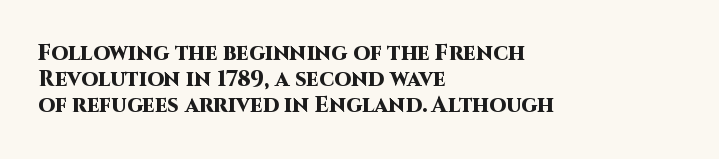
The passage shown is emphatically bold. Unlike italic type, these characters show no tilt at all. Words appear dense and cohesive because spacing is normal. The lines are quadded left. Glance below the letters and you will spot only blank space.
